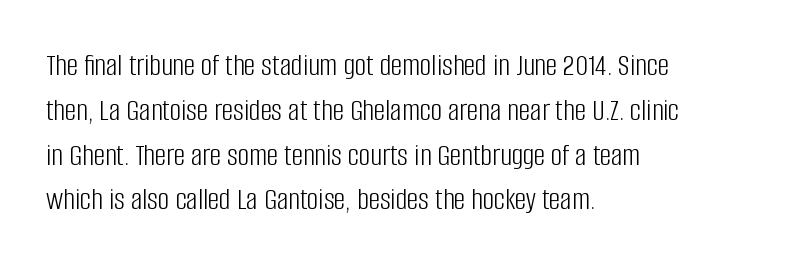
Q: Is the text bold? A: No.
Q: Is the text italic (slanted)? A: No, it is upright.
Q: Is the typeface a serif or a sans-serif typeface? A: Sans-serif.
Q: Is the text underlined? A: No.
Q: How is the paragraph aligned? A: Left-aligned.
Q: Is the spacing between letters normal or unusually wide? A: Normal.
Q: Is the spacing between lines tight, normal or loose? A: Normal.
Q: Width (condensed, normal, or wide)? A: Condensed.
Q: Stroke contrast? A: Low.
Q: x-height? A: Large.
Q: Monospaced? A: No.
